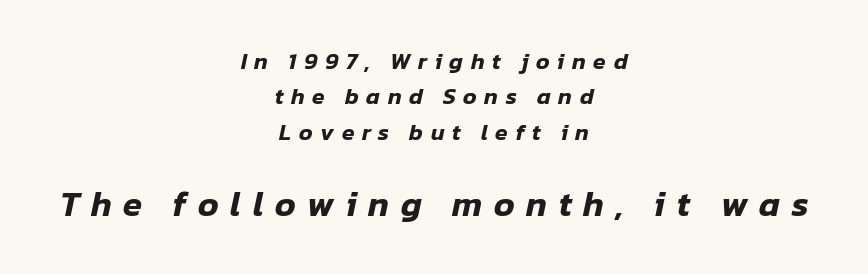
Q: Is the text italic (slanted)? A: Yes, it leans right by about 12 degrees.
Q: Is the text underlined? A: No.
Q: How is the paragraph aligned? A: Centered.
Q: Is the spacing between letters normal or unusually wide? A: Unusually wide.
Q: Is the spacing between lines tight, normal or loose? A: Normal.
Q: Which block of text is set in a larger size, the first (top) or the second (bottom)? A: The second (bottom) one.
Q: Width (condensed, normal, or wide)? A: Normal.
Q: Stroke contrast? A: Low.
Q: x-height? A: Medium.
Q: Monospaced? A: No.
